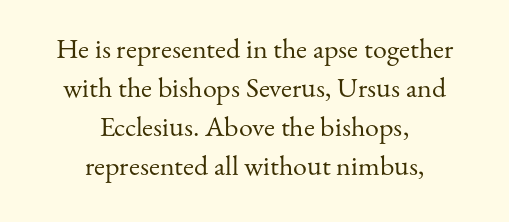
Do the letters lean? They stand straight. Looks like regular typesetting: each glyph gets only the width it needs. The face used here is rendered with its standard letterfit. Underline: absent. Baseline-to-baseline distance is the conventional proportion of letter height. Letters have the restrained weight of plain body copy at most.
